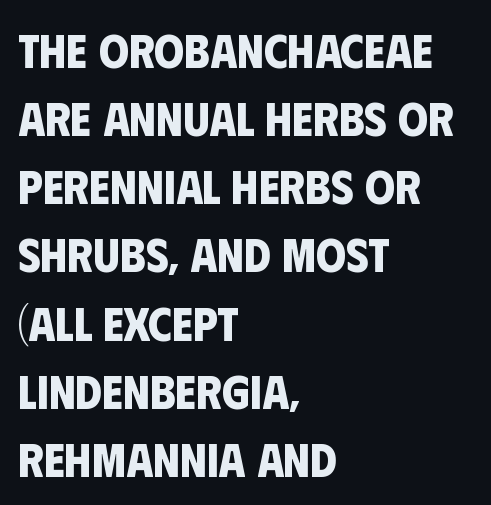
Short note: letters normally spaced. Caption: multi-line text, flush left, ragged right. The characters display no serif detailing; their extremities are plain. Glance below the letters and you will spot only blank space. Its strokes are broad and dark, the hallmark of bold type.
